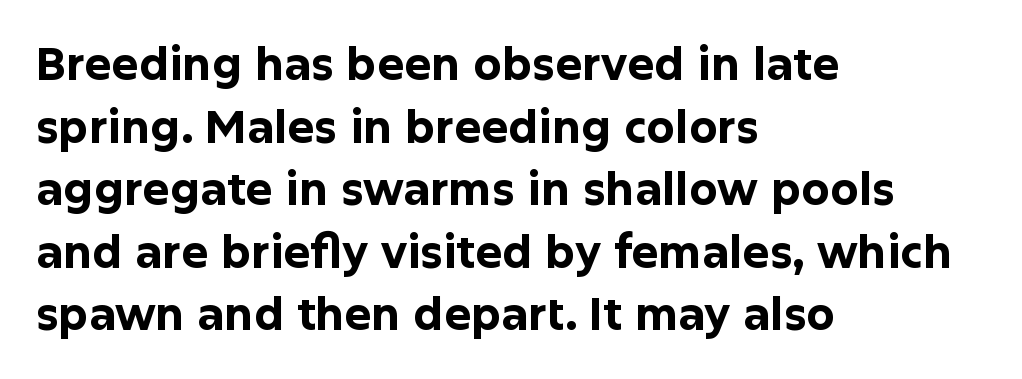
Q: Is the text bold? A: Yes.
Q: Is the text italic (slanted)? A: No, it is upright.
Q: Is the typeface a serif or a sans-serif typeface? A: Sans-serif.
Q: Is the text underlined? A: No.
Q: How is the paragraph aligned? A: Left-aligned.
Q: Is the spacing between letters normal or unusually wide? A: Normal.
Q: Is the spacing between lines tight, normal or loose? A: Normal.
Q: Width (condensed, normal, or wide)? A: Normal.
Q: Stroke contrast? A: Low.
Q: x-height? A: Medium.
Q: Monospaced? A: No.
